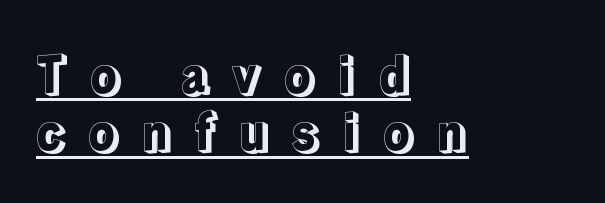
{"italic": "no", "width": "normal", "x_height": "medium", "monospaced": "no", "underline": "yes", "align": "left", "line_spacing": "tight", "line_spacing_ratio": 1.15, "letter_spacing": "wide", "letter_spacing_em": 0.44, "glyph_px": 50}
